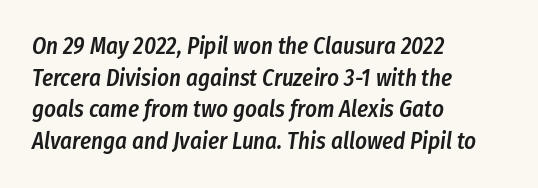
The image shows 23 px text type, italic (leaning right); set left-aligned, normal line spacing (1.37x), normal letter spacing, not underlined.
